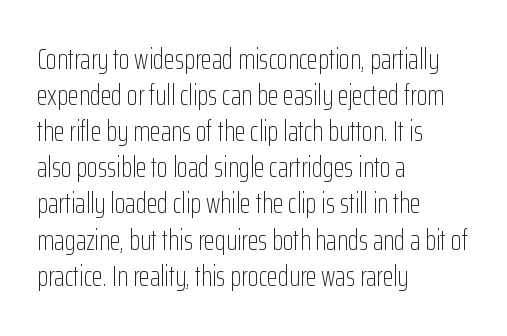
{"serif": "no", "italic": "no", "bold": "no", "weight": "light", "width": "condensed", "stroke_contrast": "low", "x_height": "medium", "monospaced": "no", "underline": "no", "align": "left", "line_spacing": "normal", "line_spacing_ratio": 1.29, "letter_spacing": "normal", "letter_spacing_em": 0.0, "glyph_px": 28}
